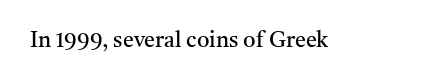
{"italic": "no", "bold": "no", "underline": "no", "letter_spacing": "normal", "letter_spacing_em": 0.0, "glyph_px": 22}
